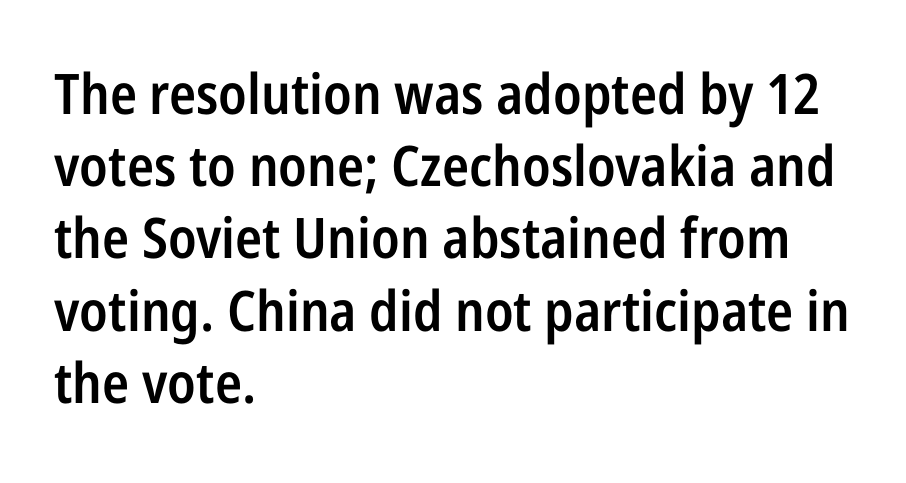
The rendering uses natural spacing where letterforms have individual widths. The gap between lines stays unmarked. The characters look somewhat weighty, a semibold short of true bold. Short note: letters normally spaced. Is there much room between lines? A standard amount, neither cramped nor airy.
